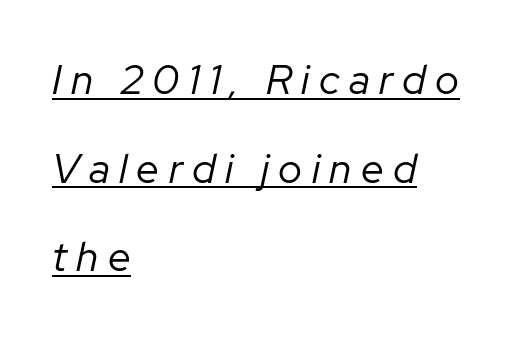
The image shows 41 px regular-weight type, italic (leaning right); set left-aligned, loose line spacing (2.16x), unusually wide letter spacing (+0.23 em), underlined; low stroke contrast and a medium x-height.
